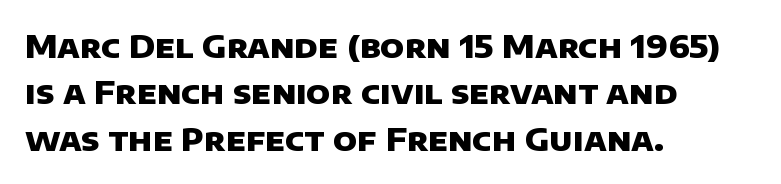
{"serif": "no", "bold": "yes", "weight": "heavy", "width": "normal", "stroke_contrast": "low", "x_height": "large", "monospaced": "no", "underline": "no", "align": "left", "line_spacing": "normal", "line_spacing_ratio": 1.45, "letter_spacing": "normal", "letter_spacing_em": 0.0, "glyph_px": 32}
